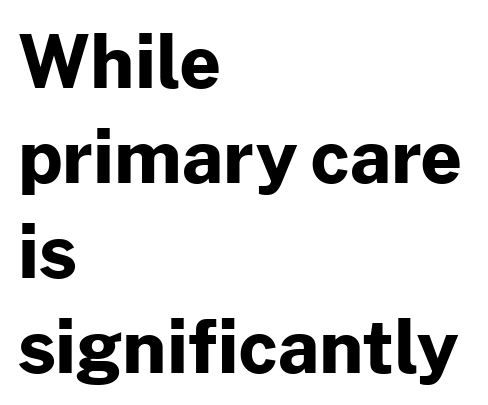
These lines are rendered in a variable-pitch font. Weight check: bold — yes, fully. Style check: upright. The font family rendered here belongs to the sans-serif group. The rows are spaced the way most documents space them. In terms of letterspacing, this is plain default setting.
